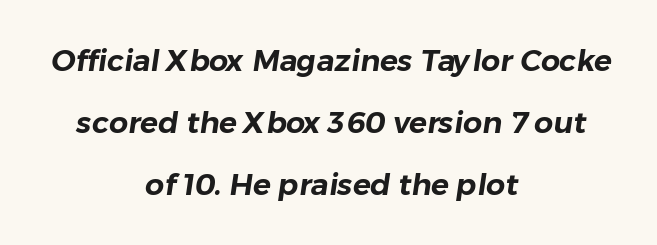
Each letter keeps its own natural width here, so spacing adapts to shape. Widely set lines give the paragraph a tall, airy silhouette. Caption: standard tracking, unaltered. Short and long lines alike share a common midpoint.
